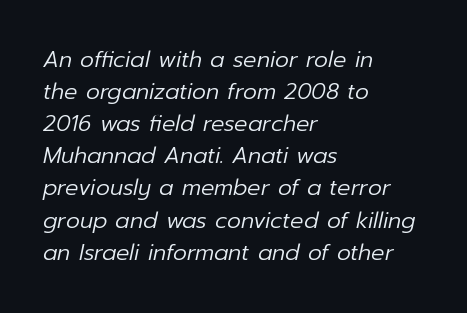
What stands out about the letter spacing? Nothing — it is the standard amount. The font's italic variant was chosen for this text. Each stroke keeps to a modest, everyday thickness or less. The rows are spaced the way most documents space them.
